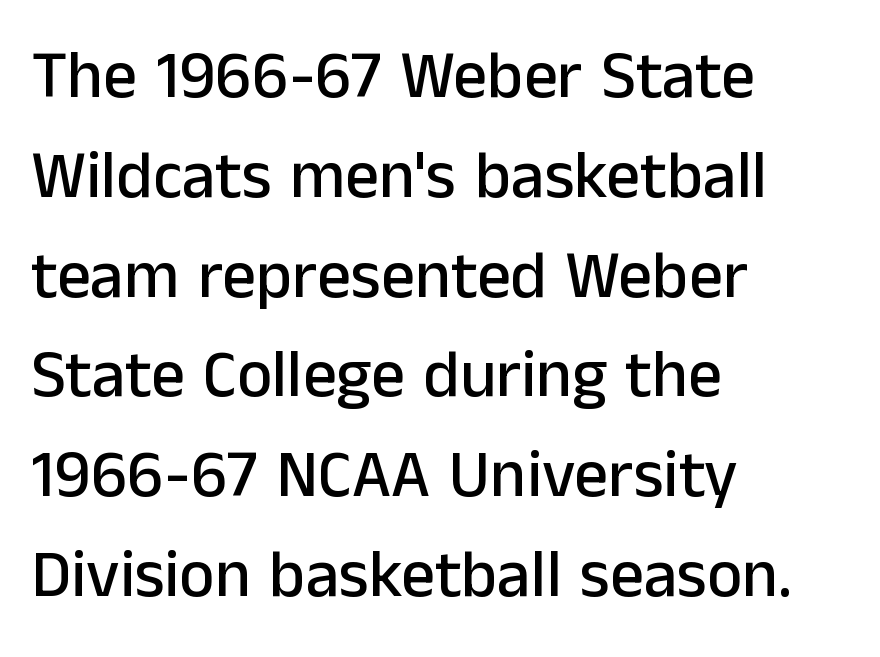
The image shows 67 px sans-serif type, upright; set left-aligned, normal line spacing (1.49x), normal letter spacing, not underlined; low stroke contrast and a medium x-height.
